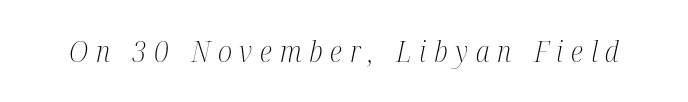
{"serif": "yes", "italic": "yes", "lean": "right", "slant_degrees": 12, "bold": "no", "weight": "light", "width": "condensed", "stroke_contrast": "medium", "x_height": "medium", "monospaced": "no", "underline": "no", "letter_spacing": "wide", "letter_spacing_em": 0.27, "glyph_px": 29}
